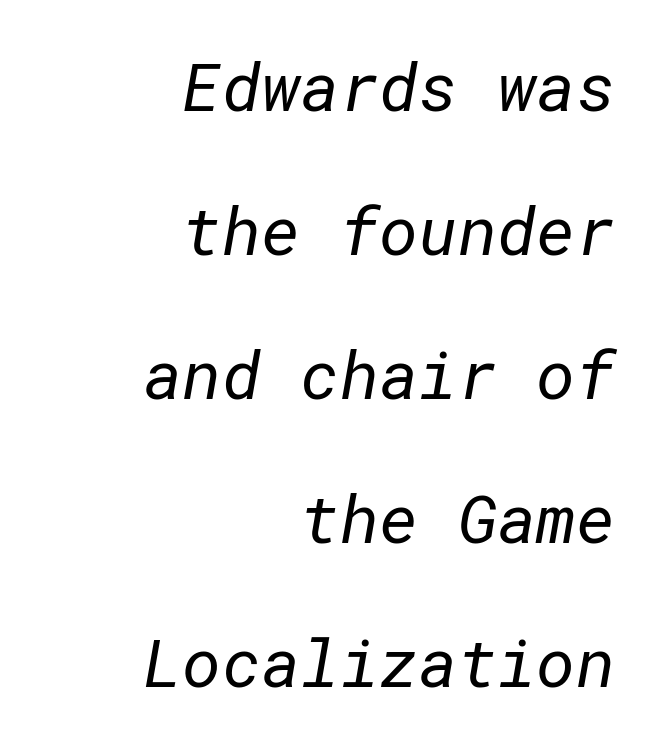
Q: Is the text bold? A: No.
Q: Is the typeface a serif or a sans-serif typeface? A: Sans-serif.
Q: Is the text underlined? A: No.
Q: How is the paragraph aligned? A: Right-aligned.
Q: Is the spacing between letters normal or unusually wide? A: Normal.
Q: Is the spacing between lines tight, normal or loose? A: Loose.
Q: Width (condensed, normal, or wide)? A: Normal.
Q: Stroke contrast? A: Low.
Q: x-height? A: Medium.
